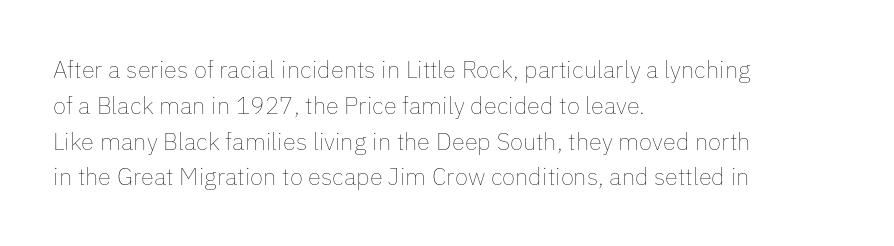
{"italic": "no", "bold": "no", "underline": "no", "align": "left", "line_spacing": "normal", "line_spacing_ratio": 1.49, "letter_spacing": "normal", "letter_spacing_em": 0.0, "glyph_px": 24}
